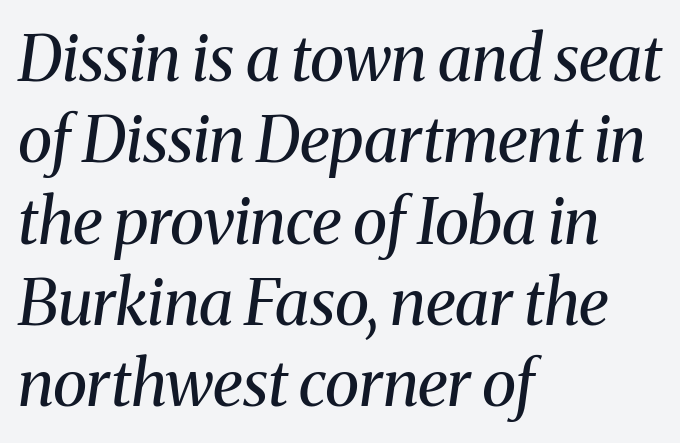
{"serif": "yes", "italic": "yes", "lean": "right", "slant_degrees": 8, "bold": "no", "weight": "regular", "width": "normal", "stroke_contrast": "medium", "x_height": "medium", "monospaced": "no", "underline": "no", "align": "left", "line_spacing": "normal", "line_spacing_ratio": 1.27, "letter_spacing": "normal", "letter_spacing_em": 0.0, "glyph_px": 64}
